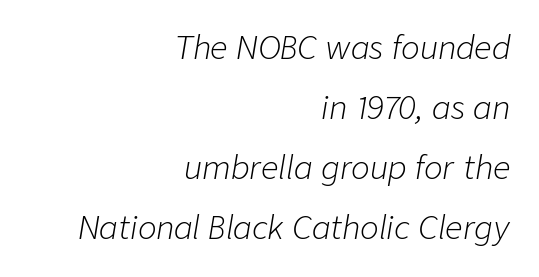
{"italic": "yes", "lean": "right", "slant_degrees": 9, "bold": "no", "weight": "light", "width": "normal", "stroke_contrast": "low", "x_height": "medium", "monospaced": "no", "underline": "no", "align": "right", "line_spacing": "loose", "line_spacing_ratio": 1.94, "letter_spacing": "normal", "letter_spacing_em": 0.0, "glyph_px": 31}
